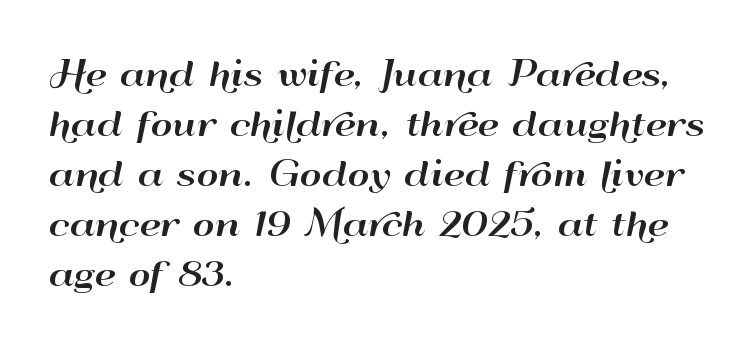
{"serif": "no", "width": "wide", "stroke_contrast": "high", "x_height": "small", "monospaced": "no", "underline": "no", "align": "left", "line_spacing": "normal", "line_spacing_ratio": 1.47, "letter_spacing": "normal", "letter_spacing_em": 0.0, "glyph_px": 34}
